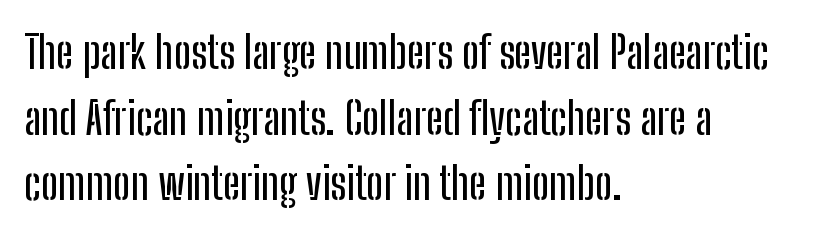
The image shows 45 px condensed sans-serif type, upright; set left-aligned, normal line spacing (1.46x), normal letter spacing, not underlined; low stroke contrast and a medium x-height.
